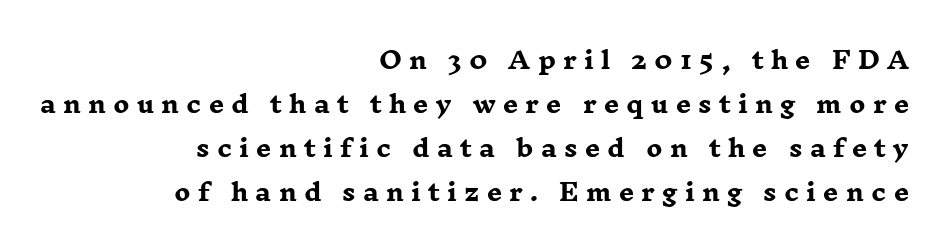
{"italic": "no", "bold": "yes", "underline": "no", "align": "right", "line_spacing_ratio": 1.84, "letter_spacing": "wide", "letter_spacing_em": 0.3, "glyph_px": 24}
